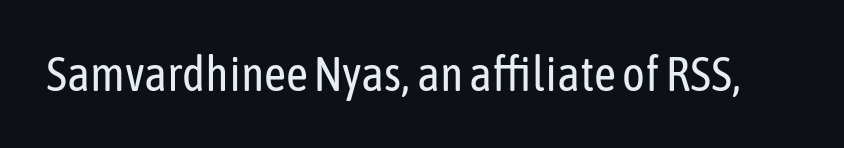
The image shows 48 px regular-weight, condensed sans-serif type, upright; set normal letter spacing, not underlined; low stroke contrast and a medium x-height.
